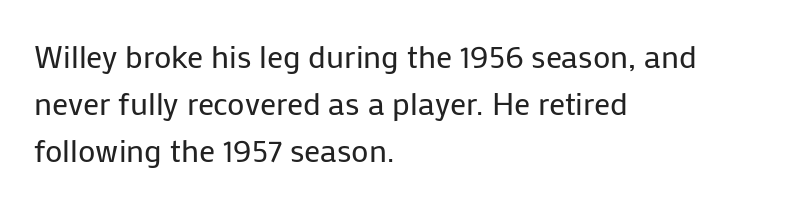
You could call the tracking neutral — neither tight nor loose. Weight: in the light-to-regular range. Horizontal bands of white between lines are of average thickness. Every stem runs plumb, perpendicular to the baseline. Varying glyph widths throughout — classic text-font behaviour. In terms of letterform style, serifs are entirely absent.
